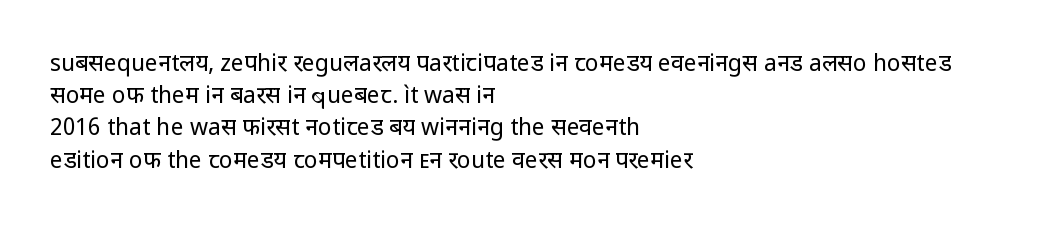
The image shows 23 px text type, upright; set left-aligned, normal line spacing (1.4x), normal letter spacing, not underlined.
